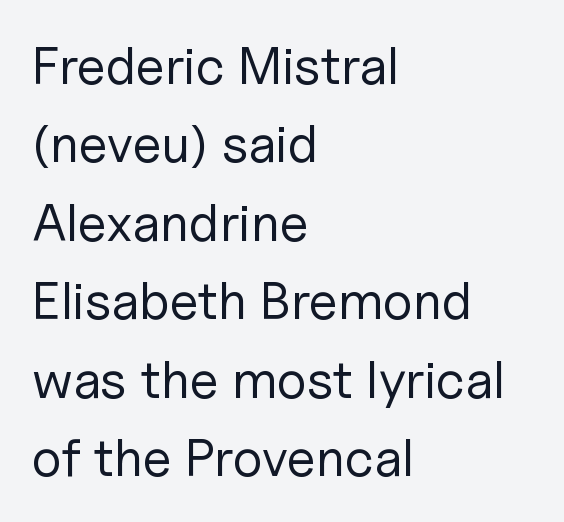
Q: Is the text bold? A: No.
Q: Is the text italic (slanted)? A: No, it is upright.
Q: Is the typeface a serif or a sans-serif typeface? A: Sans-serif.
Q: Is the text underlined? A: No.
Q: How is the paragraph aligned? A: Left-aligned.
Q: Is the spacing between letters normal or unusually wide? A: Normal.
Q: Is the spacing between lines tight, normal or loose? A: Normal.
Q: Width (condensed, normal, or wide)? A: Normal.
Q: Stroke contrast? A: Low.
Q: x-height? A: Medium.
Q: Monospaced? A: No.
